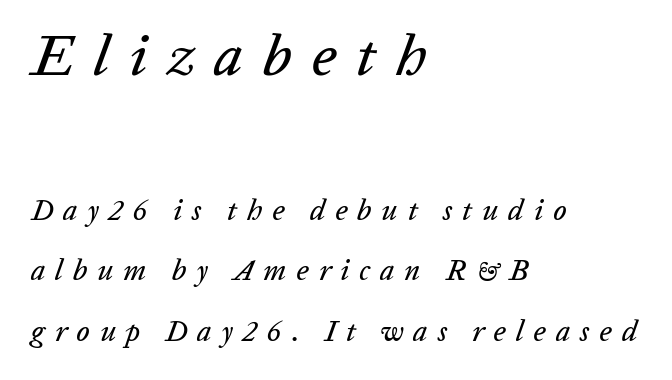
{"italic": "yes", "lean": "right", "slant_degrees": 20, "width": "normal", "stroke_contrast": "low", "x_height": "medium", "monospaced": "no", "underline": "no", "align": "left", "line_spacing": "loose", "line_spacing_ratio": 2.08, "letter_spacing": "wide", "letter_spacing_em": 0.34, "larger_block": "first", "size_ratio": 2.0, "glyph_px": 58}
